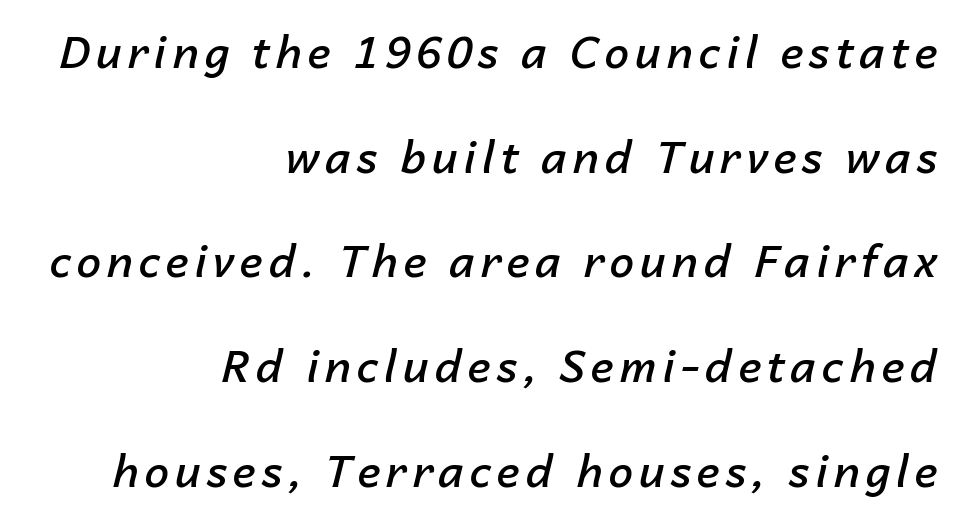
{"italic": "yes", "lean": "right", "slant_degrees": 14, "bold": "semi", "weight": "semibold", "width": "normal", "stroke_contrast": "low", "x_height": "medium", "monospaced": "no", "underline": "no", "align": "right", "line_spacing": "loose", "line_spacing_ratio": 2.38, "glyph_px": 44}
